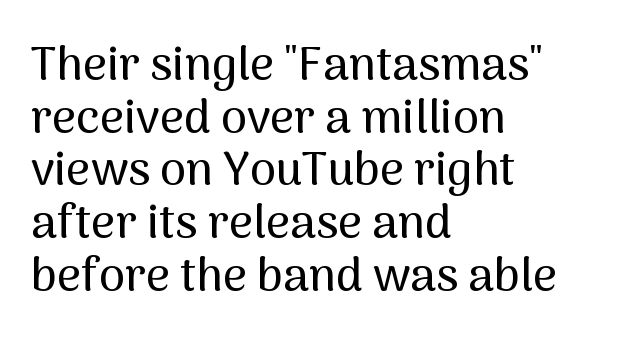
The image shows 47 px sans-serif type, upright; set left-aligned, tight line spacing (1.12x), normal letter spacing, not underlined; medium stroke contrast and a medium x-height.
